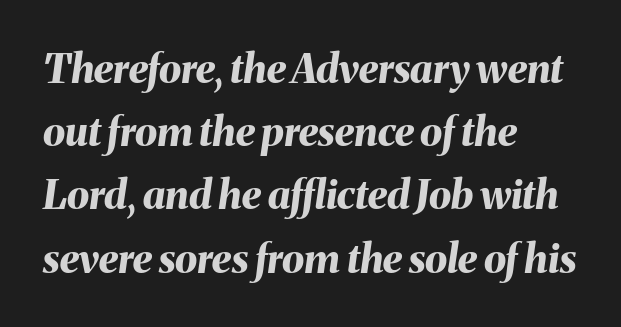
The text block is weighted toward the left margin, trailing off unevenly rightward. The passage shown is typed in a proportional face where columns would drift. Typesetter's note: full bold, strokes at maximum text heaviness. Has an underline been added? It has not. Is the type slanted? Yes — the strokes lean at a clear angle.
